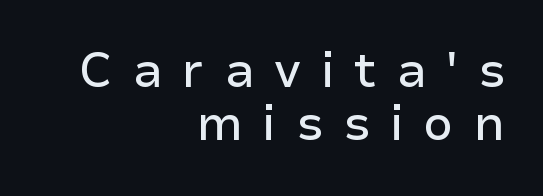
The image shows 48 px sans-serif type, upright; set right-aligned, tight line spacing (1.11x), unusually wide letter spacing (+0.41 em), not underlined; low stroke contrast and a medium x-height.
